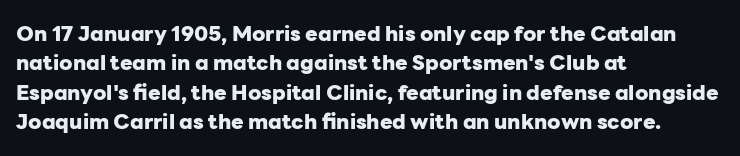
Q: Is the text bold? A: Yes.
Q: Is the text italic (slanted)? A: No, it is upright.
Q: Is the text underlined? A: No.
Q: How is the paragraph aligned? A: Left-aligned.
Q: Is the spacing between letters normal or unusually wide? A: Normal.
Q: Is the spacing between lines tight, normal or loose? A: Normal.
